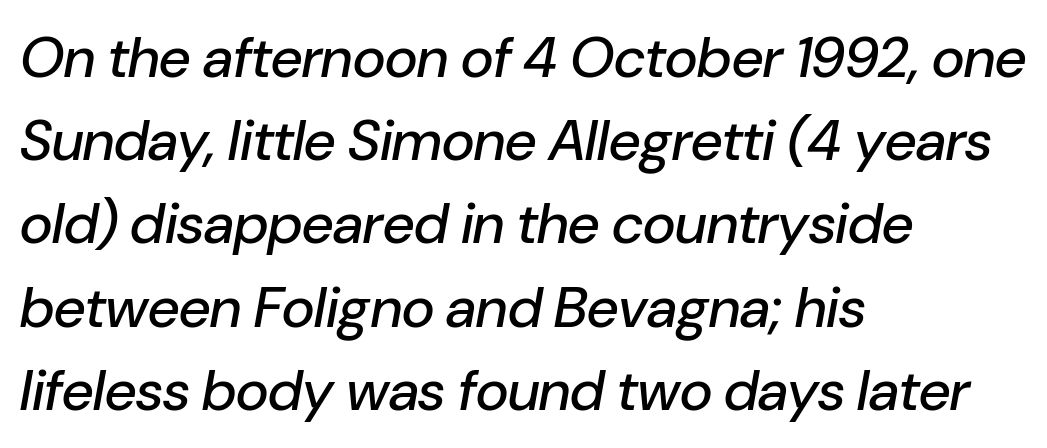
Q: Is the text italic (slanted)? A: Yes, it leans right by about 10 degrees.
Q: Is the text underlined? A: No.
Q: How is the paragraph aligned? A: Left-aligned.
Q: Is the spacing between letters normal or unusually wide? A: Normal.
Q: Is the spacing between lines tight, normal or loose? A: Normal.
Q: Width (condensed, normal, or wide)? A: Normal.
Q: Stroke contrast? A: Low.
Q: x-height? A: Medium.
Q: Monospaced? A: No.
